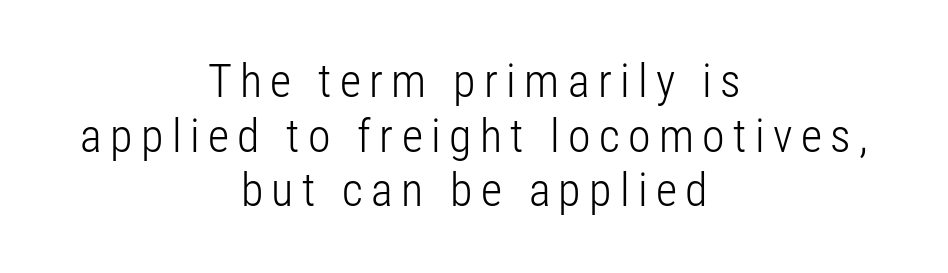
{"serif": "no", "italic": "no", "bold": "no", "weight": "light", "width": "condensed", "stroke_contrast": "low", "x_height": "medium", "monospaced": "no", "underline": "no", "align": "center", "line_spacing_ratio": 1.19, "glyph_px": 46}
